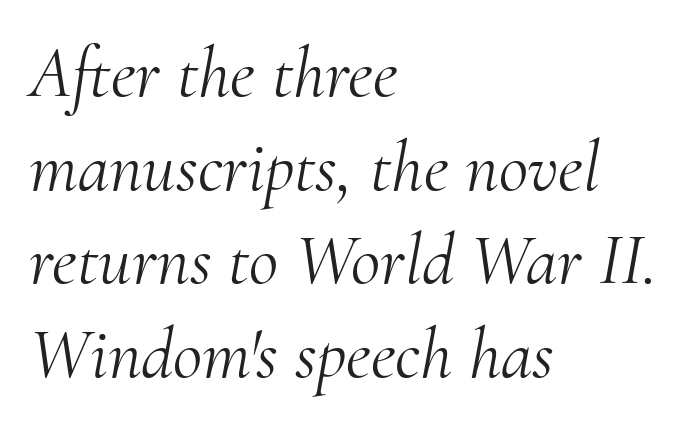
The image shows 72 px light serif type, italic (leaning right); set left-aligned, normal line spacing (1.3x), normal letter spacing, not underlined; medium stroke contrast and a small x-height.
